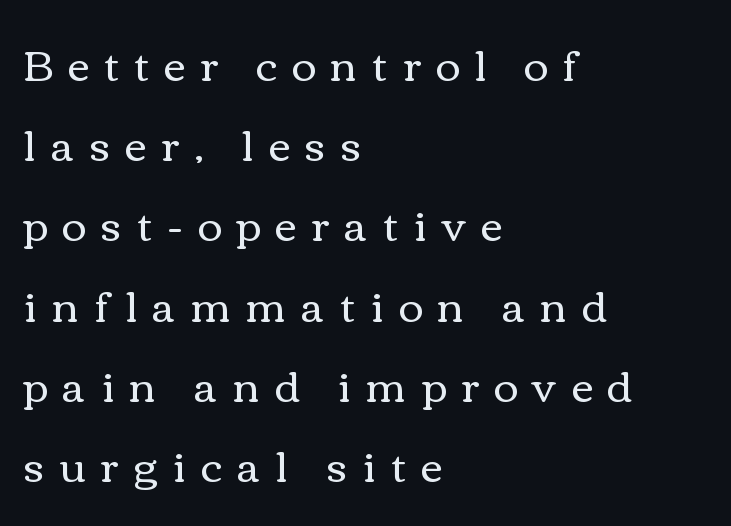
The image shows 42 px regular-weight, wide type, upright; set left-aligned, loose line spacing (1.91x), unusually wide letter spacing (+0.36 em), not underlined; medium stroke contrast and a medium x-height.
